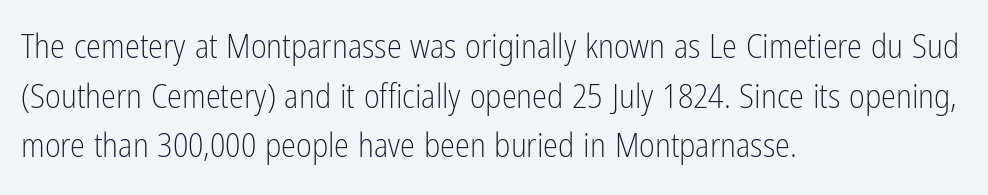
Left-aligned paragraph, ragged on the right. The cut favours lightness, reaching ordinary text weight at its darkest. Is this a sans? Yes — the strokes have no serifs. Posture: straight, roman, zero tilt. If you measured baseline to baseline, you'd find a middling distance. The baseline area is clear.
